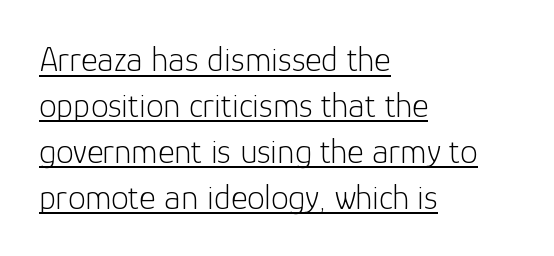
The image shows 35 px light sans-serif type, upright; set left-aligned, normal line spacing (1.31x), normal letter spacing, underlined; low stroke contrast and a medium x-height.
